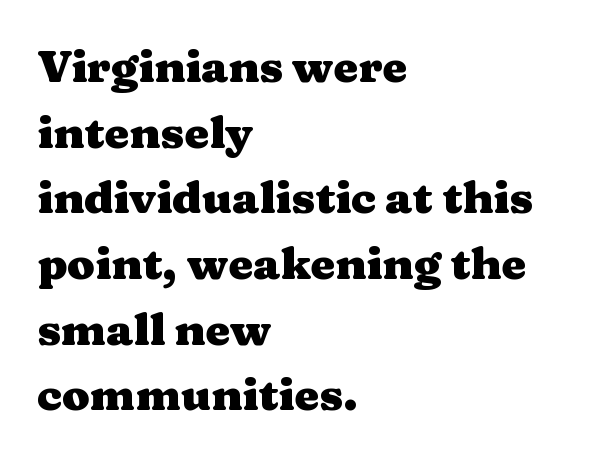
The image shows 45 px heavy, wide serif type, upright; set left-aligned, normal line spacing (1.46x), normal letter spacing, not underlined; medium stroke contrast and a medium x-height.
